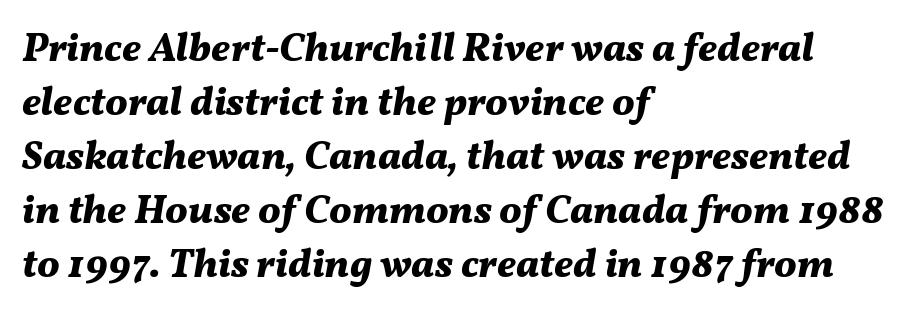
The image shows 40 px bold type, italic (leaning right); set left-aligned, normal line spacing (1.35x), normal letter spacing, not underlined; medium stroke contrast and a medium x-height.
